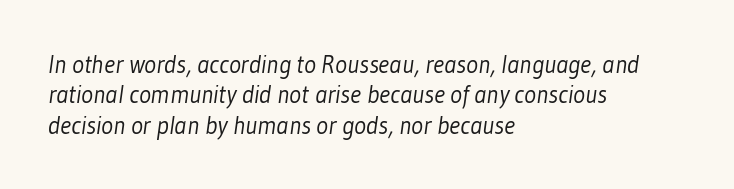
The letters look calm and open, with moderate or lighter stems. Does extra space separate the letters? No, they use regular spacing. Rule under the text: the space is simply empty. Left-aligned paragraph, ragged on the right.
